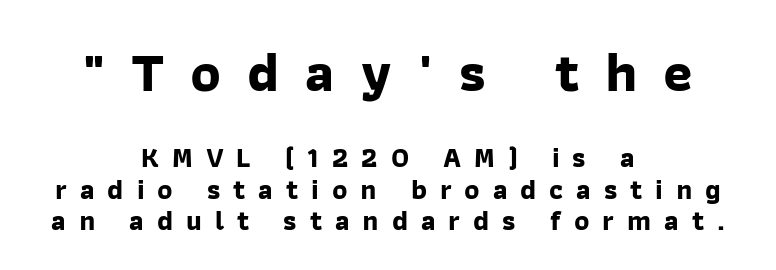
Q: Is the text bold? A: Yes.
Q: Is the typeface a serif or a sans-serif typeface? A: Sans-serif.
Q: Is the text underlined? A: No.
Q: How is the paragraph aligned? A: Centered.
Q: Is the spacing between letters normal or unusually wide? A: Unusually wide.
Q: Is the spacing between lines tight, normal or loose? A: Tight.
Q: Which block of text is set in a larger size, the first (top) or the second (bottom)? A: The first (top) one.
Q: Width (condensed, normal, or wide)? A: Normal.
Q: Stroke contrast? A: Low.
Q: x-height? A: Medium.
Q: Monospaced? A: No.
